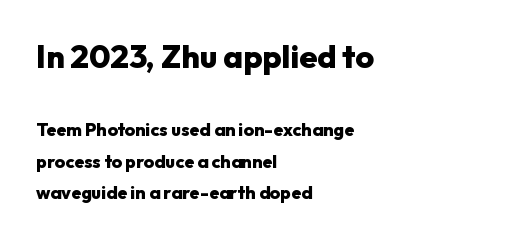
Q: Is the text bold? A: Yes.
Q: Is the text italic (slanted)? A: No, it is upright.
Q: Is the typeface a serif or a sans-serif typeface? A: Sans-serif.
Q: Is the text underlined? A: No.
Q: How is the paragraph aligned? A: Left-aligned.
Q: Is the spacing between letters normal or unusually wide? A: Normal.
Q: Which block of text is set in a larger size, the first (top) or the second (bottom)? A: The first (top) one.
Q: Width (condensed, normal, or wide)? A: Normal.
Q: Stroke contrast? A: Low.
Q: x-height? A: Medium.
Q: Monospaced? A: No.
